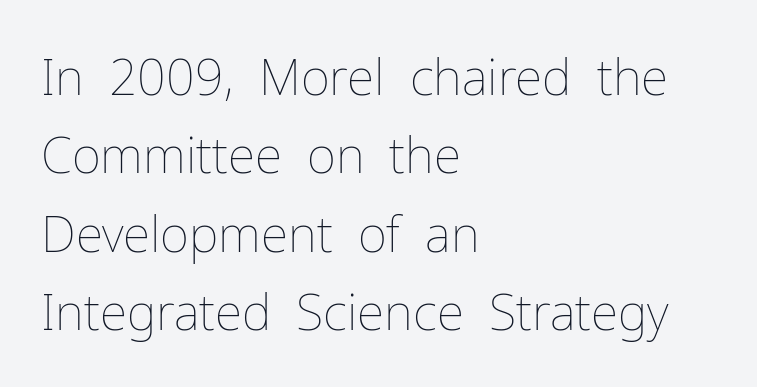
The leading is moderate, giving the passage an even texture. The strokes carry an ordinary text weight at most. Inter-character spacing is left at the font's built-in metrics. Descenders hang freely into open space.
